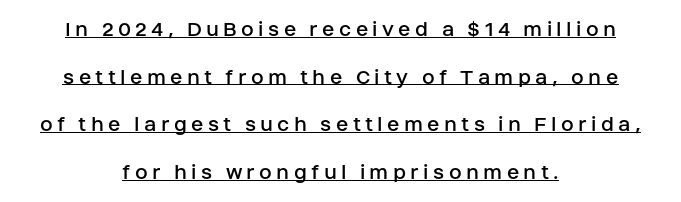
{"italic": "no", "bold": "no", "underline": "yes", "align": "center", "line_spacing": "loose", "line_spacing_ratio": 2.07, "glyph_px": 23}
